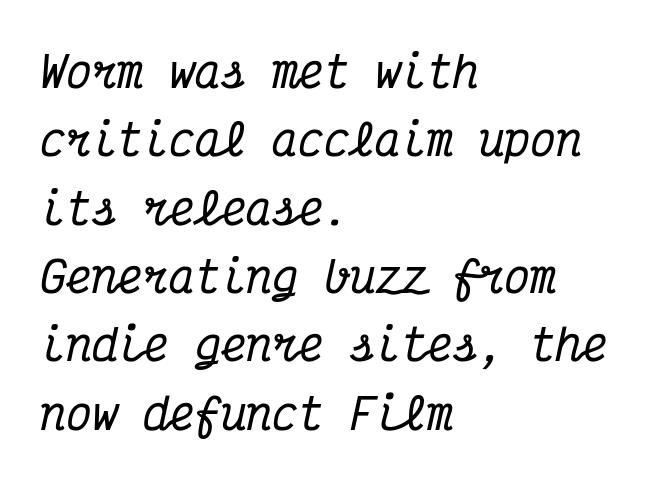
Q: Is the text italic (slanted)? A: Yes, it leans right by about 12 degrees.
Q: Is the typeface a serif or a sans-serif typeface? A: Serif.
Q: Is the text underlined? A: No.
Q: How is the paragraph aligned? A: Left-aligned.
Q: Is the spacing between letters normal or unusually wide? A: Normal.
Q: Is the spacing between lines tight, normal or loose? A: Normal.
Q: Width (condensed, normal, or wide)? A: Condensed.
Q: Stroke contrast? A: Medium.
Q: x-height? A: Medium.
Q: Monospaced? A: Yes.
